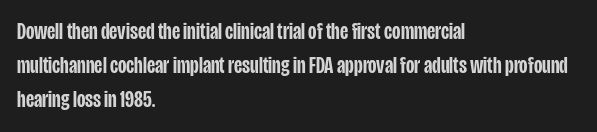
Q: Is the text bold? A: Semi-bold.
Q: Is the text italic (slanted)? A: No, it is upright.
Q: Is the text underlined? A: No.
Q: How is the paragraph aligned? A: Left-aligned.
Q: Is the spacing between letters normal or unusually wide? A: Normal.
Q: Is the spacing between lines tight, normal or loose? A: Normal.
